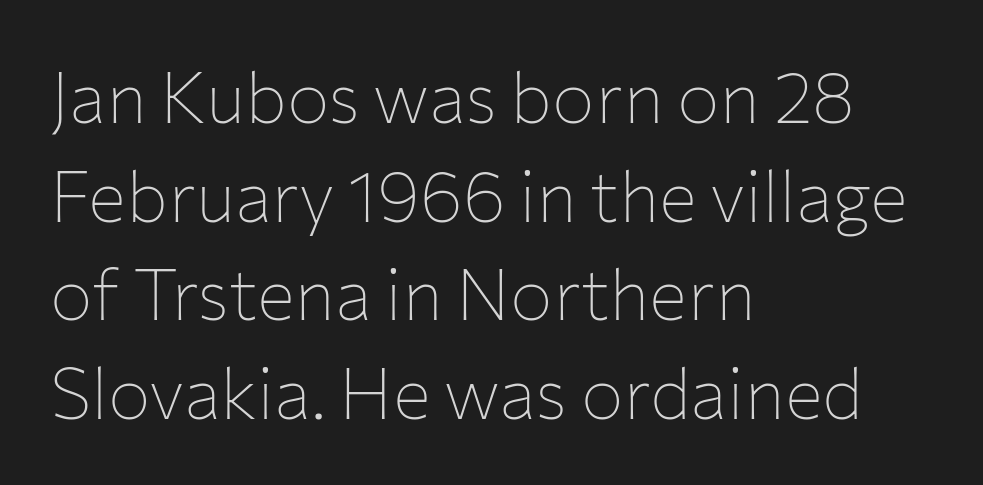
Q: Is the text bold? A: No.
Q: Is the text italic (slanted)? A: No, it is upright.
Q: Is the typeface a serif or a sans-serif typeface? A: Sans-serif.
Q: Is the text underlined? A: No.
Q: How is the paragraph aligned? A: Left-aligned.
Q: Is the spacing between letters normal or unusually wide? A: Normal.
Q: Is the spacing between lines tight, normal or loose? A: Normal.
Q: Width (condensed, normal, or wide)? A: Normal.
Q: Stroke contrast? A: Low.
Q: x-height? A: Medium.
Q: Monospaced? A: No.
